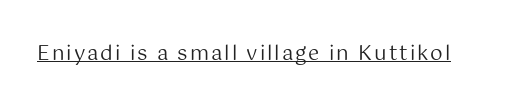
The image shows 20 px text type, upright; set underlined.
